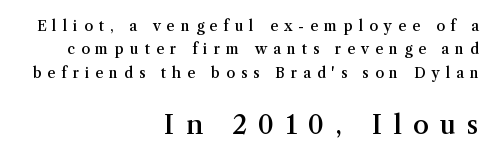
Q: Is the text bold? A: Semi-bold.
Q: Is the text italic (slanted)? A: No, it is upright.
Q: Is the text underlined? A: No.
Q: How is the paragraph aligned? A: Right-aligned.
Q: Is the spacing between letters normal or unusually wide? A: Unusually wide.
Q: Is the spacing between lines tight, normal or loose? A: Normal.
Q: Which block of text is set in a larger size, the first (top) or the second (bottom)? A: The second (bottom) one.
